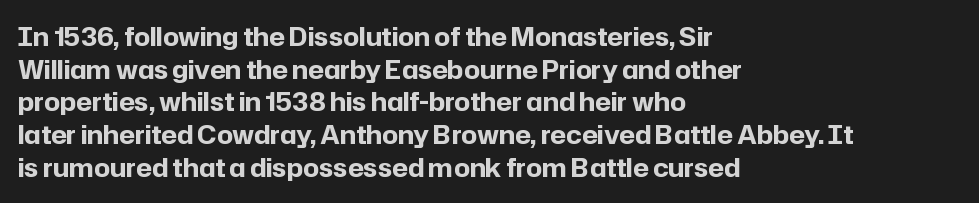
{"italic": "no", "bold": "yes", "underline": "no", "align": "left", "line_spacing": "normal", "line_spacing_ratio": 1.31, "letter_spacing": "normal", "letter_spacing_em": 0.0, "glyph_px": 25}
